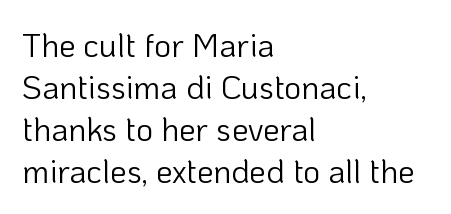
{"serif": "no", "italic": "no", "bold": "no", "weight": "light", "width": "normal", "stroke_contrast": "low", "x_height": "medium", "monospaced": "no", "underline": "no", "align": "left", "line_spacing": "normal", "line_spacing_ratio": 1.27, "letter_spacing": "normal", "letter_spacing_em": 0.0, "glyph_px": 33}
